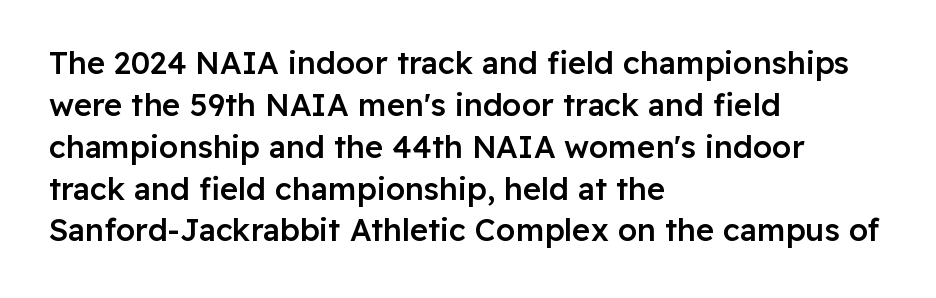
The image shows 31 px semibold sans-serif type, upright; set left-aligned, normal line spacing (1.35x), normal letter spacing, not underlined; low stroke contrast and a medium x-height.
